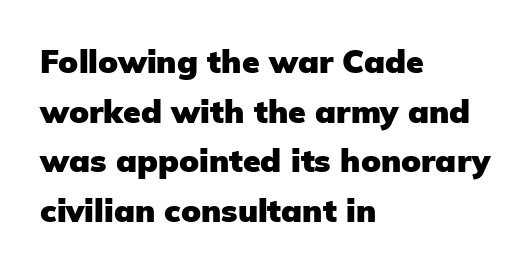
Is this a fixed-width face? No — the glyphs have proportional, varying widths. Typographic density is high because the face is bold. Words appear dense and cohesive because spacing is normal. If you measured baseline to baseline, you'd find a middling distance. In terms of posture, this sample is upright.
